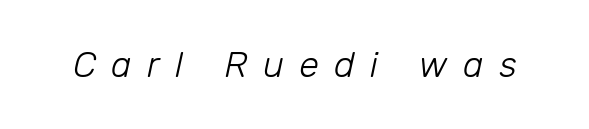
{"italic": "yes", "lean": "right", "slant_degrees": 12, "bold": "no", "weight": "light", "width": "normal", "stroke_contrast": "low", "x_height": "medium", "monospaced": "no", "underline": "no", "letter_spacing": "wide", "letter_spacing_em": 0.43, "glyph_px": 36}
